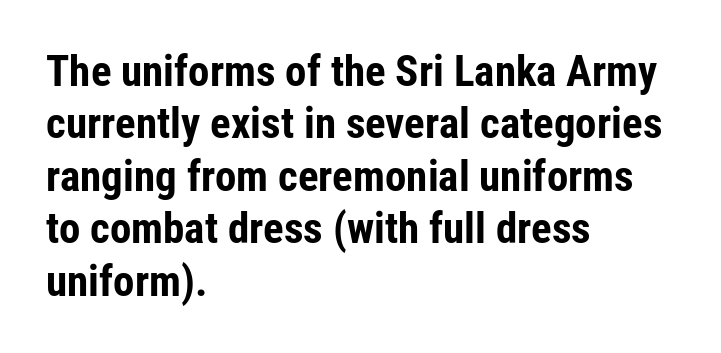
The image shows 43 px bold, condensed sans-serif type, upright; set left-aligned, line spacing 1.22x, normal letter spacing, not underlined; low stroke contrast and a medium x-height.
